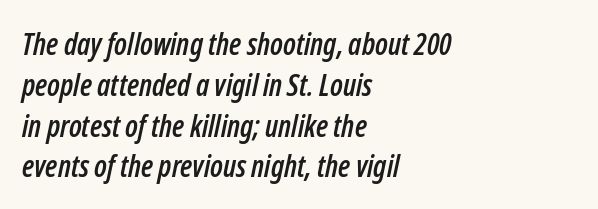
{"italic": "yes", "lean": "right", "slant_degrees": 12, "width": "condensed", "stroke_contrast": "low", "x_height": "medium", "monospaced": "no", "underline": "no", "align": "left", "line_spacing": "normal", "line_spacing_ratio": 1.36, "letter_spacing": "normal", "letter_spacing_em": 0.0, "glyph_px": 30}
